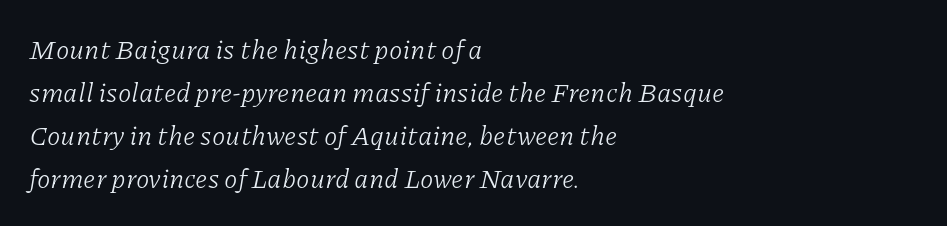
Summary of weight: not heavy and not bold. Every character sits at an angle, as italics do. Words appear dense and cohesive because spacing is normal. How would I describe the line gaps? Plain and ordinary.
